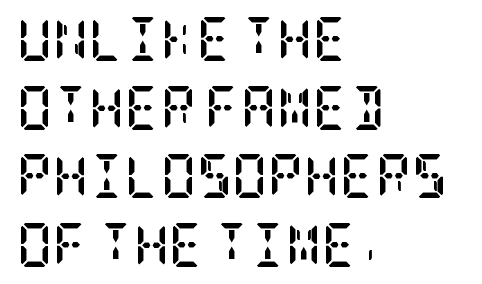
{"serif": "yes", "italic": "no", "bold": "yes", "weight": "semibold", "width": "condensed", "stroke_contrast": "low", "x_height": "large", "underline": "no", "align": "left", "line_spacing": "normal", "line_spacing_ratio": 1.56, "letter_spacing": "normal", "letter_spacing_em": 0.0, "glyph_px": 44}
